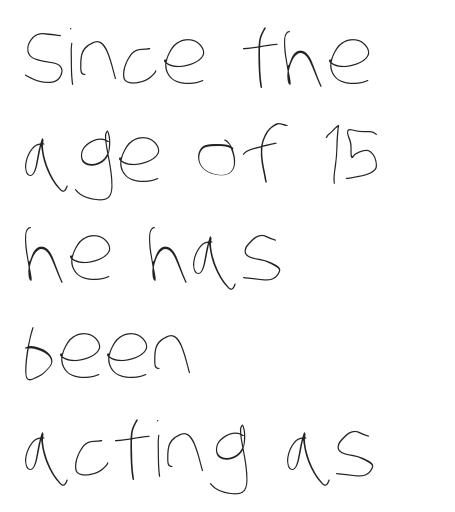
The image shows 76 px thin, condensed type; set left-aligned, normal line spacing (1.29x), normal letter spacing, not underlined; low stroke contrast and a large x-height.
